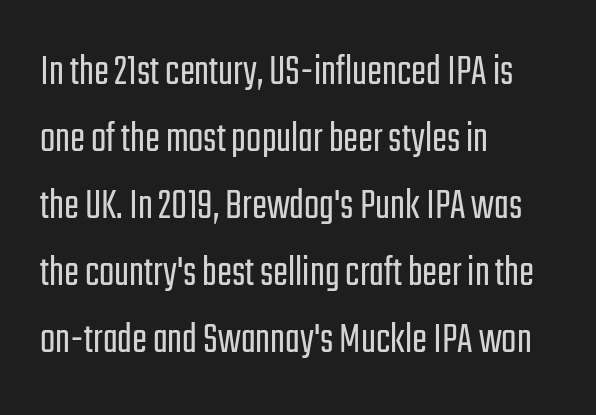
{"serif": "no", "italic": "no", "bold": "no", "weight": "light", "width": "condensed", "stroke_contrast": "low", "x_height": "medium", "monospaced": "no", "underline": "no", "align": "left", "line_spacing": "normal", "line_spacing_ratio": 1.49, "letter_spacing": "normal", "letter_spacing_em": 0.0, "glyph_px": 45}
